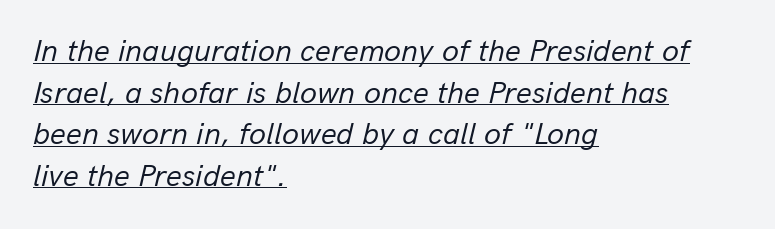
The font is comparable to plain body text, perhaps lighter. The rag falls on the right side of this text block. These lines keep a tight, regular rhythm from letter to letter. Glance below the letters and you will spot a drawn line.
